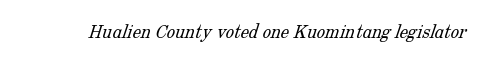
Q: Is the text bold? A: No.
Q: Is the text underlined? A: No.
Q: Is the spacing between letters normal or unusually wide? A: Normal.
